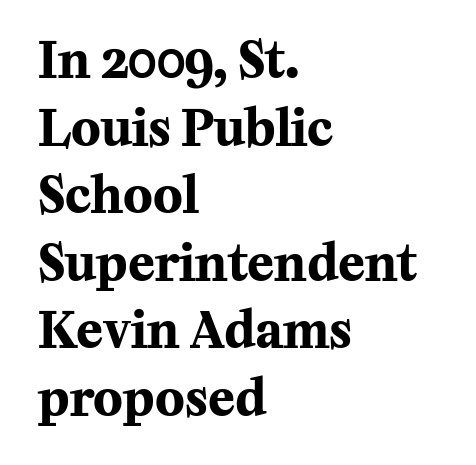
Q: Is the text bold? A: Yes.
Q: Is the text italic (slanted)? A: No, it is upright.
Q: Is the typeface a serif or a sans-serif typeface? A: Serif.
Q: Is the text underlined? A: No.
Q: How is the paragraph aligned? A: Left-aligned.
Q: Is the spacing between letters normal or unusually wide? A: Normal.
Q: Is the spacing between lines tight, normal or loose? A: Normal.
Q: Width (condensed, normal, or wide)? A: Normal.
Q: Stroke contrast? A: Medium.
Q: x-height? A: Medium.
Q: Monospaced? A: No.
